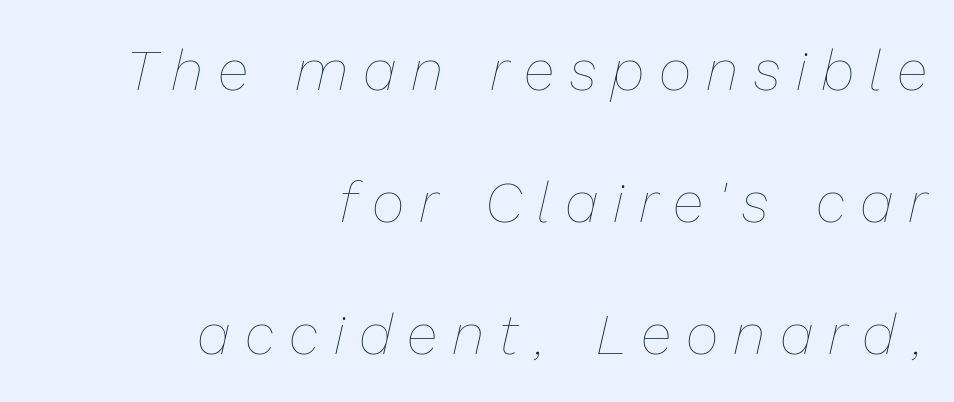
{"italic": "yes", "lean": "right", "slant_degrees": 13, "bold": "no", "weight": "thin", "width": "normal", "stroke_contrast": "low", "x_height": "medium", "monospaced": "no", "underline": "no", "align": "right", "line_spacing": "loose", "line_spacing_ratio": 2.32, "letter_spacing": "wide", "letter_spacing_em": 0.26, "glyph_px": 57}
